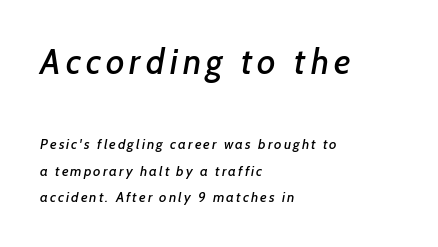
{"serif": "no", "width": "normal", "stroke_contrast": "low", "x_height": "medium", "monospaced": "no", "underline": "no", "align": "left", "line_spacing": "loose", "line_spacing_ratio": 1.91, "larger_block": "first", "size_ratio": 2.5, "glyph_px": 35}
